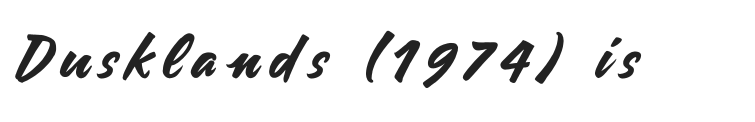
The image shows 59 px sans-serif type; set not underlined; medium stroke contrast and a small x-height.
